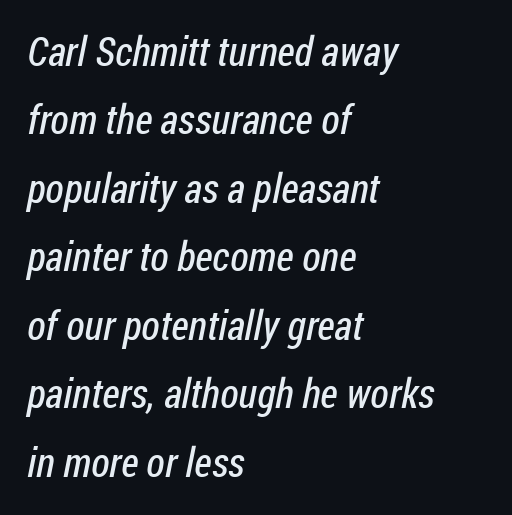
Q: Is the text bold? A: No.
Q: Is the typeface a serif or a sans-serif typeface? A: Sans-serif.
Q: Is the text underlined? A: No.
Q: How is the paragraph aligned? A: Left-aligned.
Q: Is the spacing between letters normal or unusually wide? A: Normal.
Q: Is the spacing between lines tight, normal or loose? A: Normal.
Q: Width (condensed, normal, or wide)? A: Condensed.
Q: Stroke contrast? A: Low.
Q: x-height? A: Medium.
Q: Monospaced? A: No.
